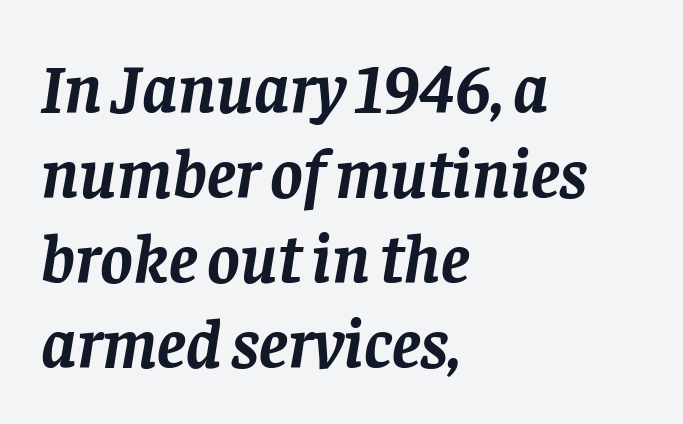
The image shows 69 px semibold serif type, italic (leaning right); set left-aligned, line spacing 1.23x, normal letter spacing, not underlined; low stroke contrast and a large x-height.
